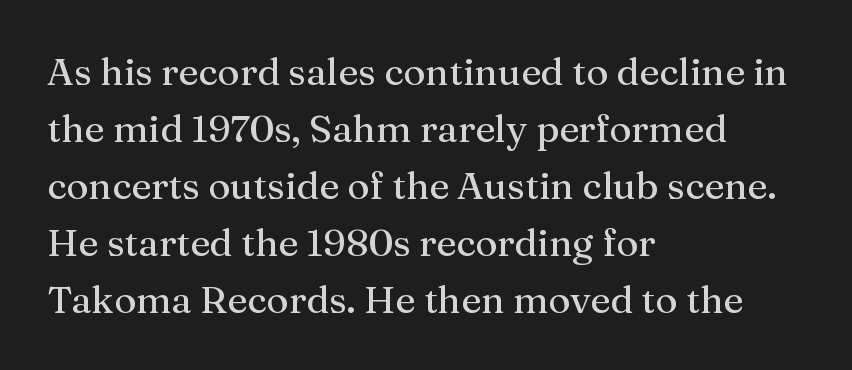
The image shows 38 px serif type, upright; set left-aligned, normal line spacing (1.5x), normal letter spacing, not underlined; medium stroke contrast and a medium x-height.
